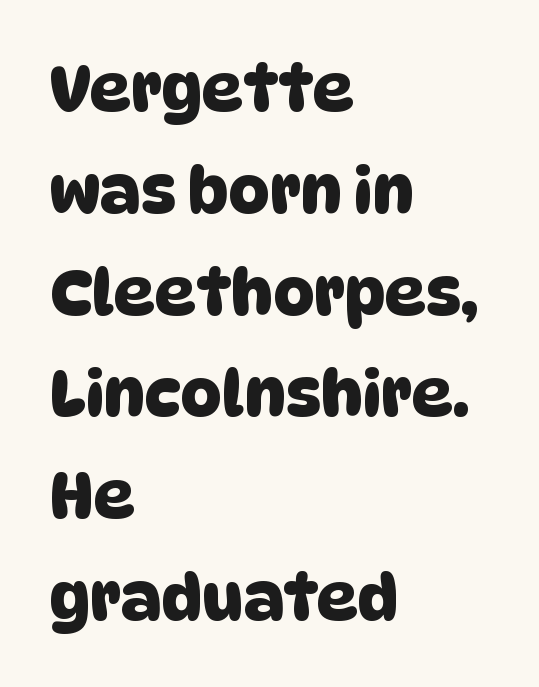
{"serif": "no", "width": "normal", "stroke_contrast": "low", "x_height": "large", "monospaced": "no", "underline": "no", "align": "left", "line_spacing": "normal", "line_spacing_ratio": 1.59, "letter_spacing": "normal", "letter_spacing_em": 0.0, "glyph_px": 64}
